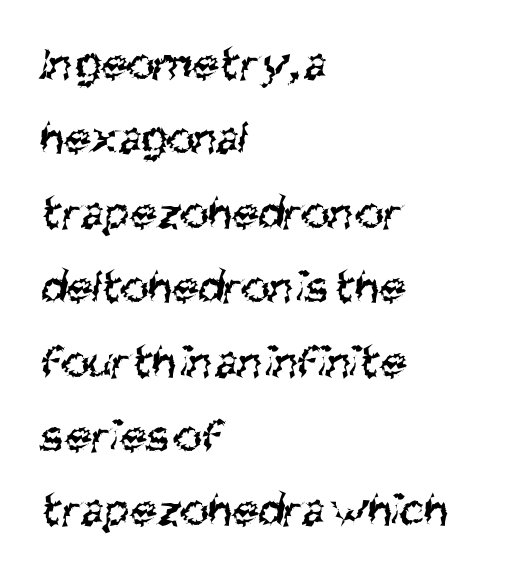
The face looks like a standard text weight, possibly lighter. Glance below the letters and you will spot only blank space. Examine the stroke ends and you'll find no serifs. Layout note: lines flush left. Does the leading feel generous? No, just average. Each letter keeps its own natural width here, so spacing adapts to shape.
